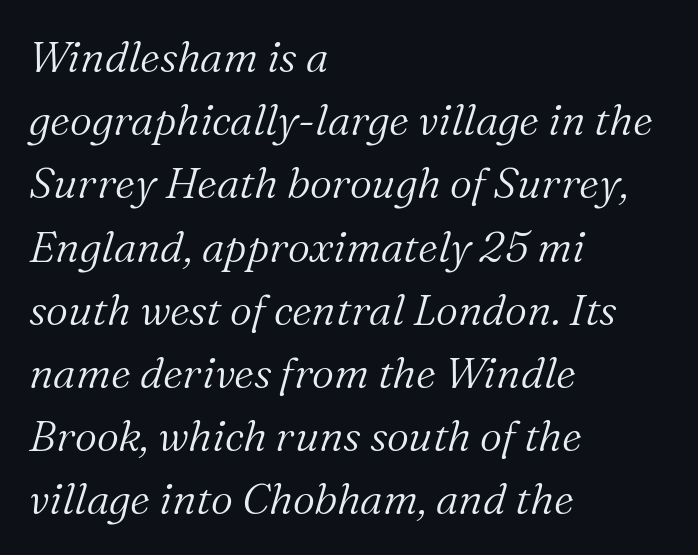
The image shows 43 px light serif type, italic (leaning right); set left-aligned, normal line spacing (1.47x), normal letter spacing, not underlined; medium stroke contrast and a medium x-height.
